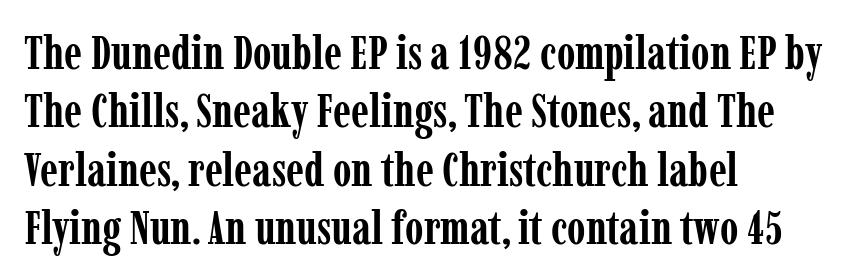
Q: Is the text bold? A: Yes.
Q: Is the text italic (slanted)? A: No, it is upright.
Q: Is the typeface a serif or a sans-serif typeface? A: Serif.
Q: Is the text underlined? A: No.
Q: How is the paragraph aligned? A: Left-aligned.
Q: Is the spacing between letters normal or unusually wide? A: Normal.
Q: Width (condensed, normal, or wide)? A: Condensed.
Q: Stroke contrast? A: Low.
Q: x-height? A: Medium.
Q: Monospaced? A: No.
